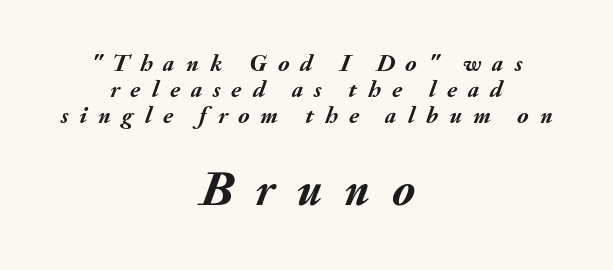
{"italic": "yes", "lean": "right", "slant_degrees": 20, "bold": "yes", "weight": "semibold", "width": "normal", "stroke_contrast": "medium", "x_height": "small", "monospaced": "no", "underline": "no", "align": "center", "line_spacing": "tight", "line_spacing_ratio": 1.08, "letter_spacing": "wide", "letter_spacing_em": 0.46, "larger_block": "second", "size_ratio": 2.0, "glyph_px": 48}
